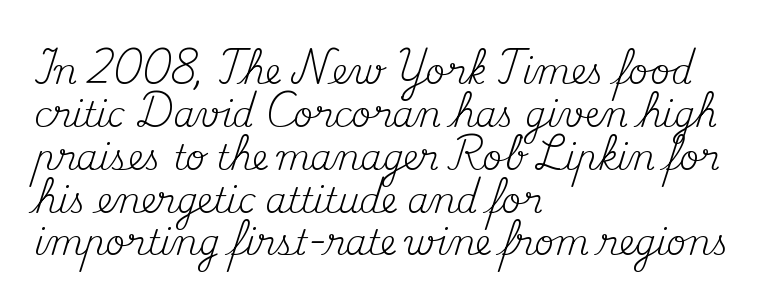
{"serif": "yes", "bold": "no", "weight": "regular", "width": "normal", "stroke_contrast": "medium", "x_height": "small", "monospaced": "no", "underline": "no", "align": "left", "line_spacing": "normal", "line_spacing_ratio": 1.26, "letter_spacing": "normal", "letter_spacing_em": 0.0, "glyph_px": 34}
